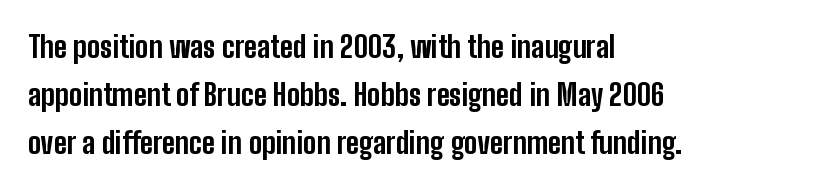
The image shows 30 px bold, condensed sans-serif type, upright; set left-aligned, normal line spacing (1.6x), normal letter spacing, not underlined; low stroke contrast and a medium x-height.
